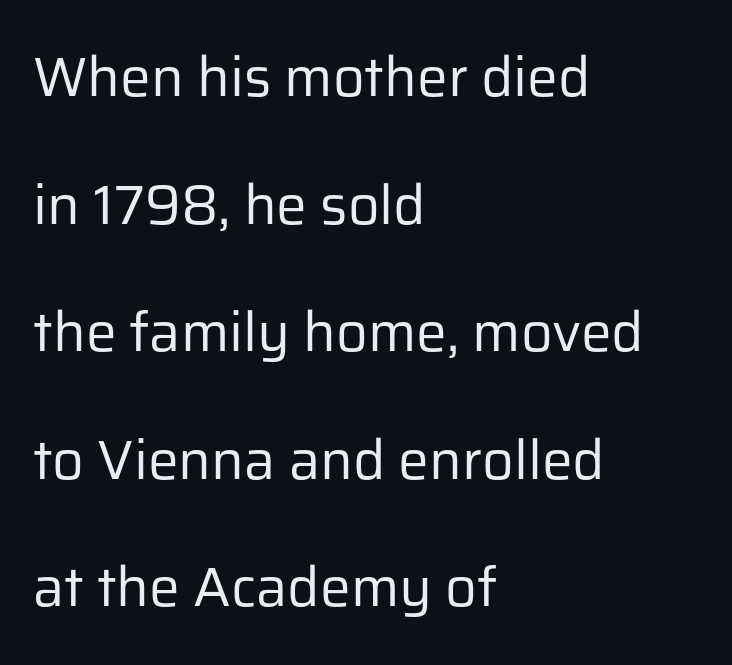
The image shows 55 px regular-weight sans-serif type, upright; set left-aligned, loose line spacing (2.32x), normal letter spacing, not underlined; low stroke contrast and a medium x-height.
